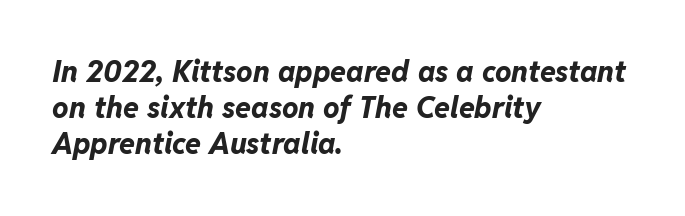
Descenders hang freely into open space. Slant detected: the letters are inclined. The block of text has a typical density, with ordinary space between rows. The text block is weighted toward the left margin, trailing off unevenly rightward. Character widths vary here, with narrow letters taking less room than wide ones.
